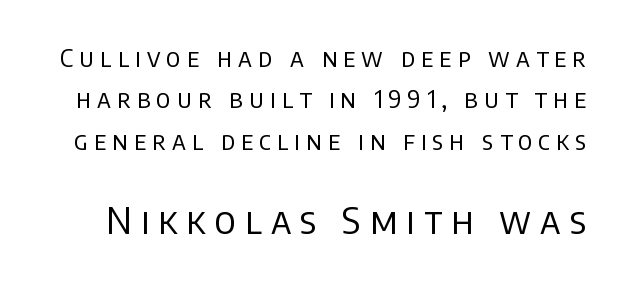
{"serif": "no", "italic": "no", "bold": "no", "weight": "regular", "width": "normal", "stroke_contrast": "low", "x_height": "large", "monospaced": "no", "underline": "no", "line_spacing": "normal", "line_spacing_ratio": 1.66, "letter_spacing": "wide", "letter_spacing_em": 0.24, "larger_block": "second", "size_ratio": 1.48, "glyph_px": 37}
